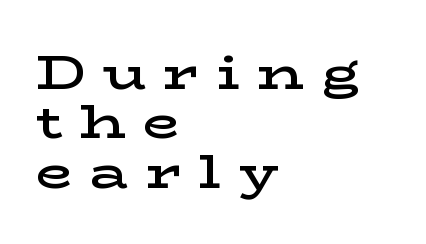
The image shows 47 px semibold, wide serif type, upright; set left-aligned, tight line spacing (1.05x), unusually wide letter spacing (+0.37 em), not underlined; low stroke contrast and a medium x-height.
